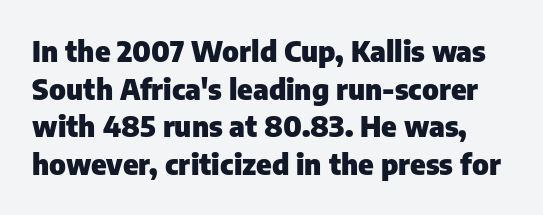
The image shows 29 px heavy sans-serif type, upright; set normal line spacing (1.3x), normal letter spacing, not underlined; low stroke contrast and a medium x-height.
